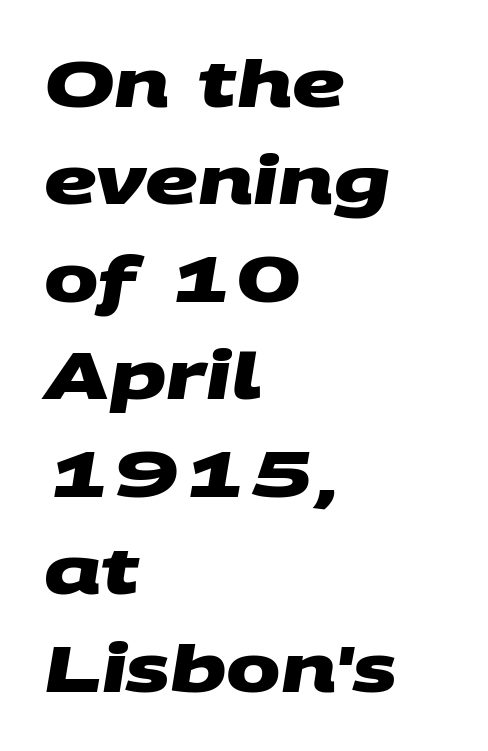
{"serif": "no", "bold": "yes", "weight": "heavy", "width": "wide", "stroke_contrast": "medium", "x_height": "large", "monospaced": "no", "underline": "no", "align": "left", "line_spacing": "normal", "line_spacing_ratio": 1.5, "letter_spacing": "normal", "letter_spacing_em": 0.0, "glyph_px": 65}
